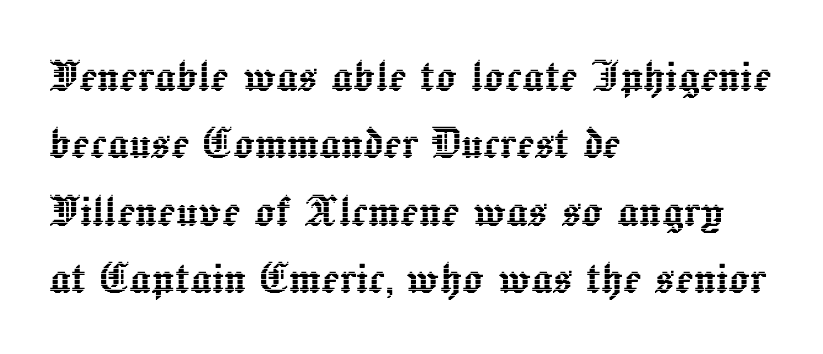
{"italic": "no", "width": "normal", "x_height": "medium", "monospaced": "no", "underline": "no", "align": "left", "line_spacing": "normal", "line_spacing_ratio": 1.27, "letter_spacing": "normal", "letter_spacing_em": 0.0, "glyph_px": 53}
